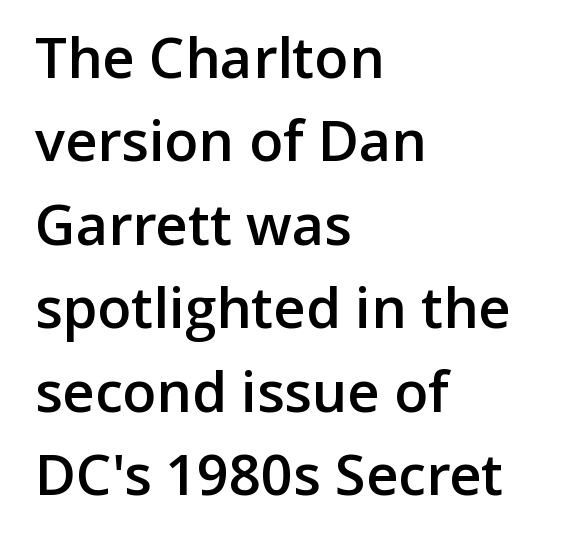
Q: Is the text bold? A: Semi-bold.
Q: Is the text italic (slanted)? A: No, it is upright.
Q: Is the typeface a serif or a sans-serif typeface? A: Sans-serif.
Q: Is the text underlined? A: No.
Q: How is the paragraph aligned? A: Left-aligned.
Q: Is the spacing between letters normal or unusually wide? A: Normal.
Q: Is the spacing between lines tight, normal or loose? A: Normal.
Q: Width (condensed, normal, or wide)? A: Normal.
Q: Stroke contrast? A: Low.
Q: x-height? A: Medium.
Q: Monospaced? A: No.
